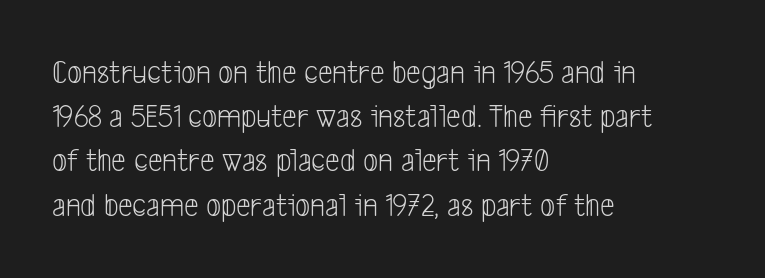
The image shows 33 px light, condensed sans-serif type; set left-aligned, normal line spacing (1.34x), normal letter spacing, not underlined; low stroke contrast and a medium x-height.
